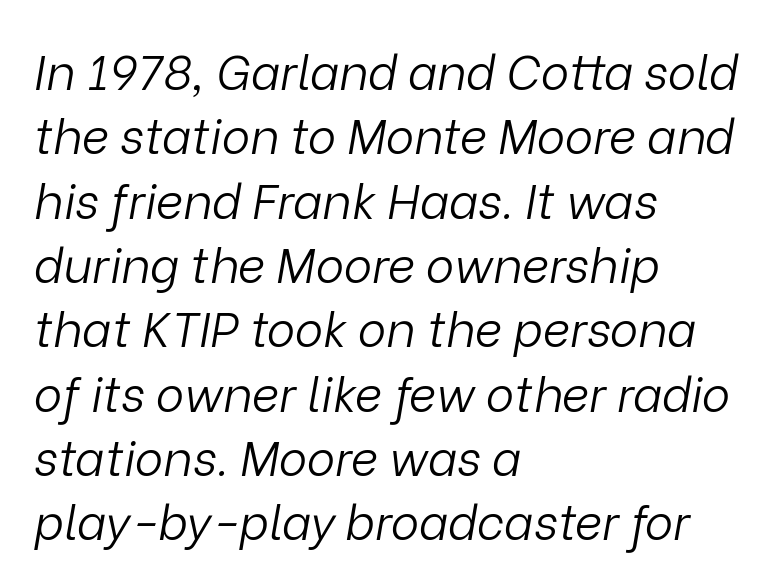
{"italic": "yes", "lean": "right", "slant_degrees": 9, "bold": "no", "weight": "light", "width": "normal", "stroke_contrast": "low", "x_height": "medium", "monospaced": "no", "underline": "no", "align": "left", "line_spacing": "normal", "line_spacing_ratio": 1.34, "letter_spacing": "normal", "letter_spacing_em": 0.0, "glyph_px": 48}
